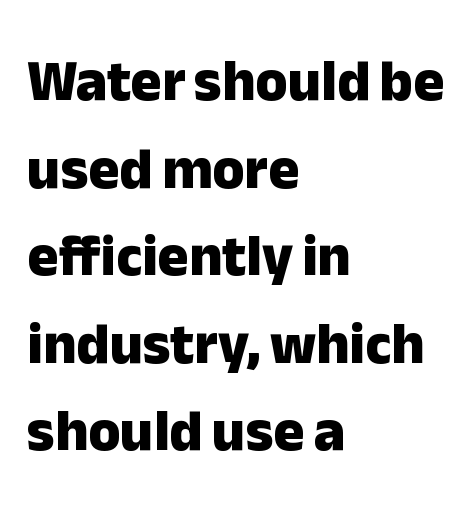
The image shows 58 px heavy sans-serif type, upright; set left-aligned, normal line spacing (1.51x), normal letter spacing, not underlined; low stroke contrast and a medium x-height.
